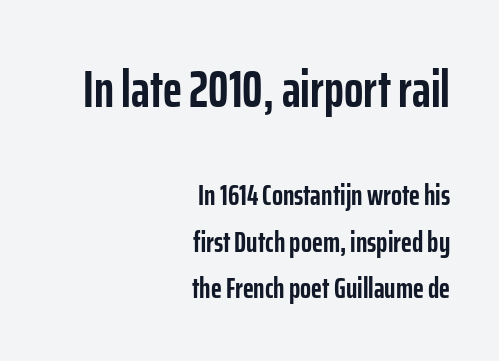
The image shows 51 px semibold, condensed sans-serif type, upright; set right-aligned, normal line spacing (1.61x), normal letter spacing, not underlined; the first (top) block is 1.76x larger; low stroke contrast and a medium x-height.
